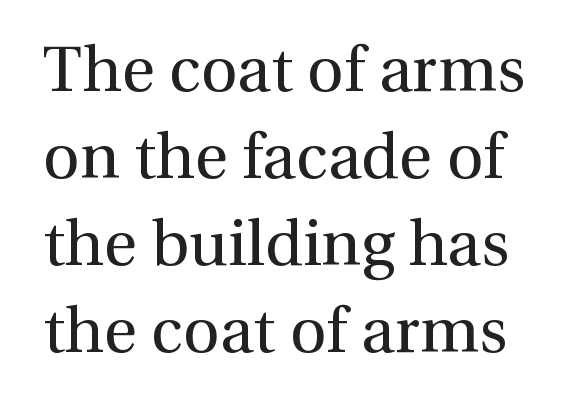
{"serif": "yes", "italic": "no", "bold": "no", "weight": "regular", "width": "normal", "stroke_contrast": "medium", "x_height": "medium", "monospaced": "no", "underline": "no", "line_spacing": "normal", "line_spacing_ratio": 1.36, "letter_spacing": "normal", "letter_spacing_em": 0.0, "glyph_px": 64}
